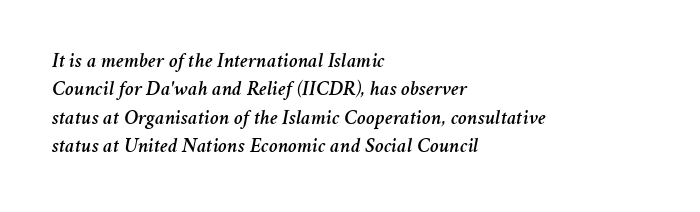
The image shows 21 px text type, italic (leaning right); set left-aligned, normal line spacing (1.35x), normal letter spacing, not underlined.
